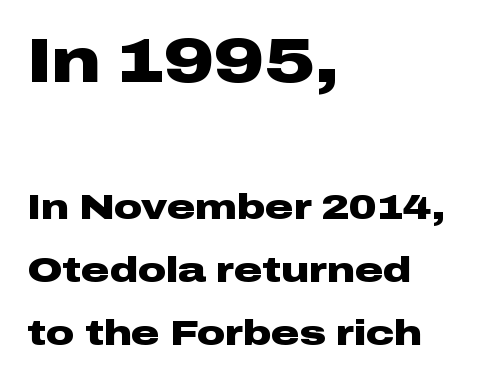
The ragged edge is on the right, which tells us the setting is flush left. The sample has been set heavy, in full bold. The tracking reads as untouched default to a designer's eye. The specimen reads as upright at a glance.
